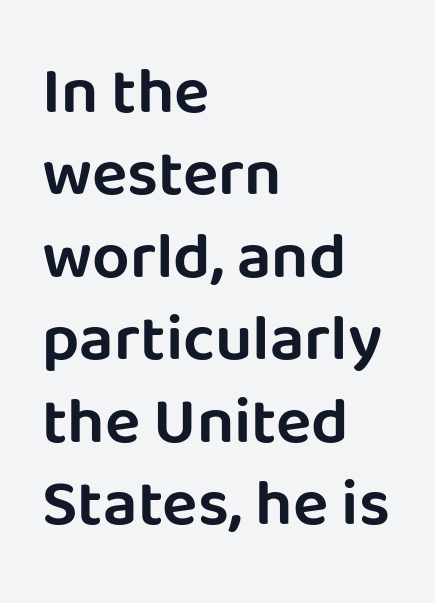
The image shows 66 px sans-serif type, upright; set left-aligned, normal line spacing (1.25x), normal letter spacing, not underlined; low stroke contrast and a large x-height.
